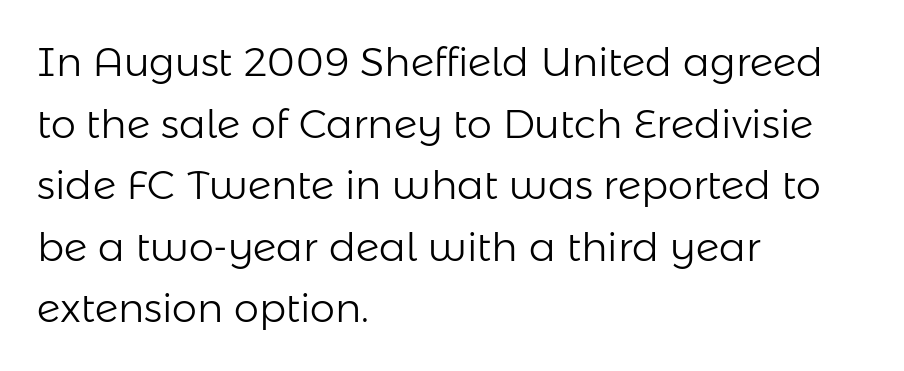
The image shows 40 px light sans-serif type, upright; set left-aligned, normal line spacing (1.54x), normal letter spacing, not underlined; low stroke contrast and a medium x-height.
